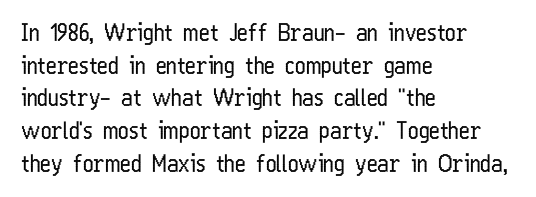
{"italic": "no", "bold": "no", "underline": "no", "align": "left", "line_spacing": "normal", "line_spacing_ratio": 1.42, "letter_spacing": "normal", "letter_spacing_em": 0.0, "glyph_px": 23}
